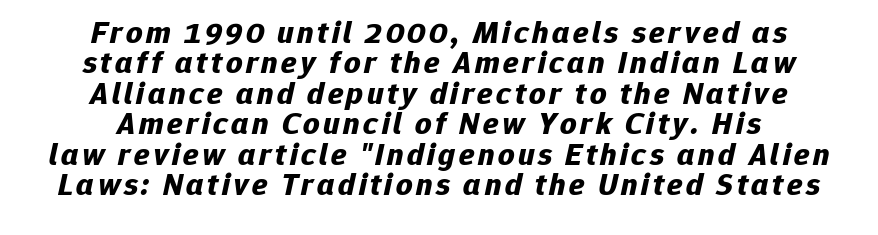
{"italic": "yes", "lean": "right", "slant_degrees": 12, "bold": "yes", "weight": "bold", "width": "normal", "stroke_contrast": "low", "x_height": "medium", "monospaced": "no", "underline": "no", "line_spacing": "tight", "line_spacing_ratio": 0.95, "glyph_px": 32}
